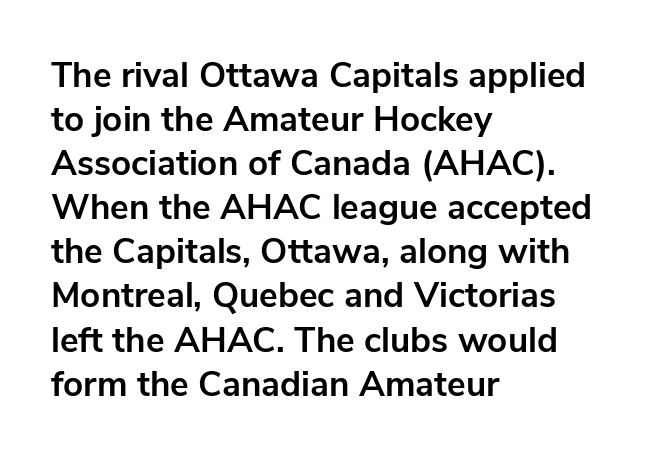
Q: Is the text bold? A: Yes.
Q: Is the text italic (slanted)? A: No, it is upright.
Q: Is the typeface a serif or a sans-serif typeface? A: Sans-serif.
Q: Is the text underlined? A: No.
Q: How is the paragraph aligned? A: Left-aligned.
Q: Is the spacing between letters normal or unusually wide? A: Normal.
Q: Is the spacing between lines tight, normal or loose? A: Normal.
Q: Width (condensed, normal, or wide)? A: Normal.
Q: Stroke contrast? A: Low.
Q: x-height? A: Medium.
Q: Monospaced? A: No.
